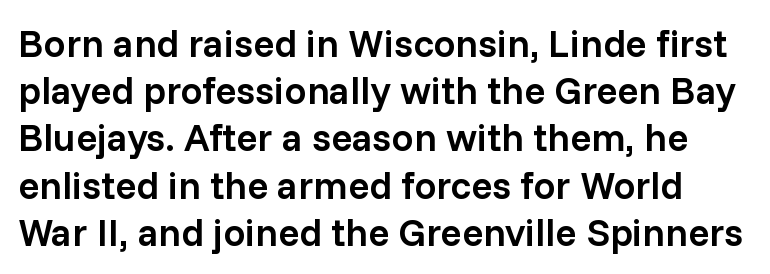
Q: Is the text bold? A: Semi-bold.
Q: Is the text italic (slanted)? A: No, it is upright.
Q: Is the typeface a serif or a sans-serif typeface? A: Sans-serif.
Q: Is the text underlined? A: No.
Q: Is the spacing between letters normal or unusually wide? A: Normal.
Q: Width (condensed, normal, or wide)? A: Normal.
Q: Stroke contrast? A: Low.
Q: x-height? A: Medium.
Q: Monospaced? A: No.
